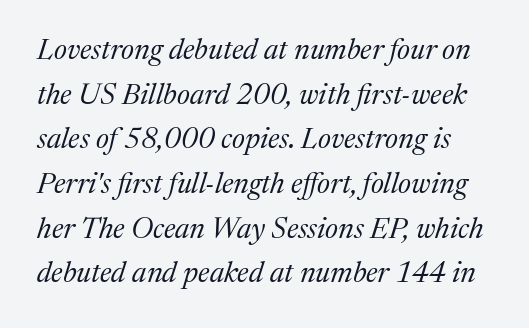
The area under the type is left untouched. Proportional: the letters do not fall into vertical columns. The text was rendered using a seriffed face with decorative stroke endings. One glance says typical: line gaps are just what's usual.
